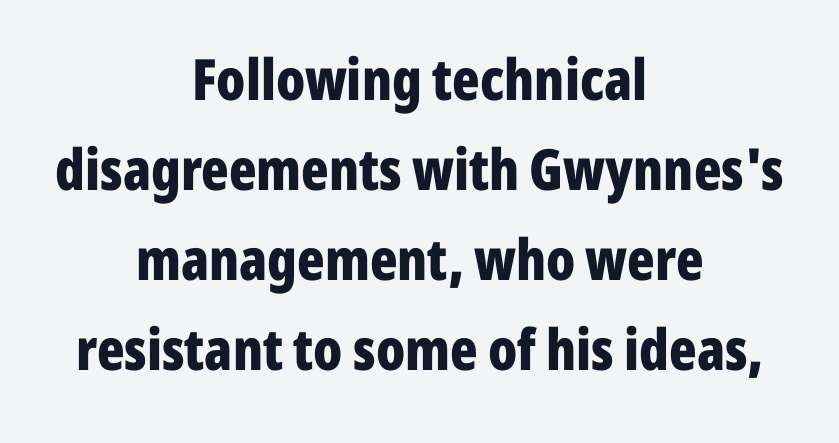
{"serif": "no", "italic": "no", "bold": "yes", "weight": "bold", "width": "condensed", "stroke_contrast": "low", "x_height": "medium", "monospaced": "no", "underline": "no", "align": "center", "line_spacing": "normal", "line_spacing_ratio": 1.58, "letter_spacing": "normal", "letter_spacing_em": 0.0, "glyph_px": 57}
